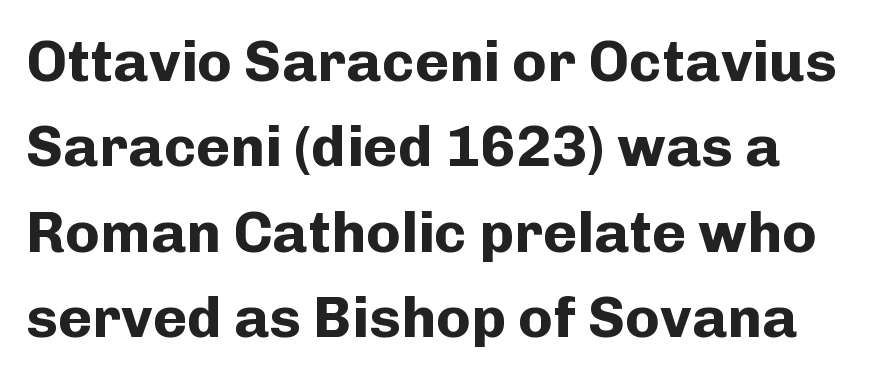
Typographically, this falls in the sans-serif category. Weight check: bold — yes, fully. A typesetter would call this proportional, since set widths differ per character. How would I describe the line gaps? Plain and ordinary. The font's upright variant was chosen for this text. The area under the type is left untouched.
